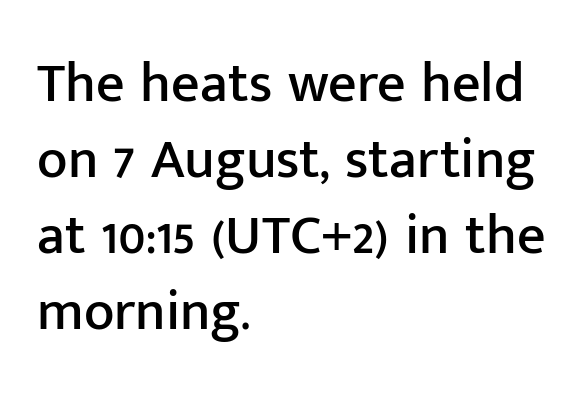
The image shows 56 px sans-serif type, upright; set left-aligned, normal line spacing (1.36x), normal letter spacing, not underlined; low stroke contrast and a medium x-height.
